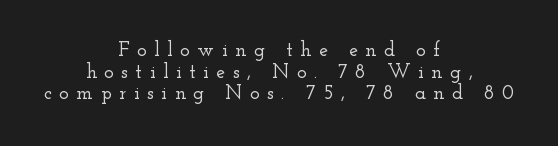
{"italic": "no", "underline": "no", "align": "center", "line_spacing": "tight", "line_spacing_ratio": 1.08, "letter_spacing": "wide", "letter_spacing_em": 0.38, "glyph_px": 20}
